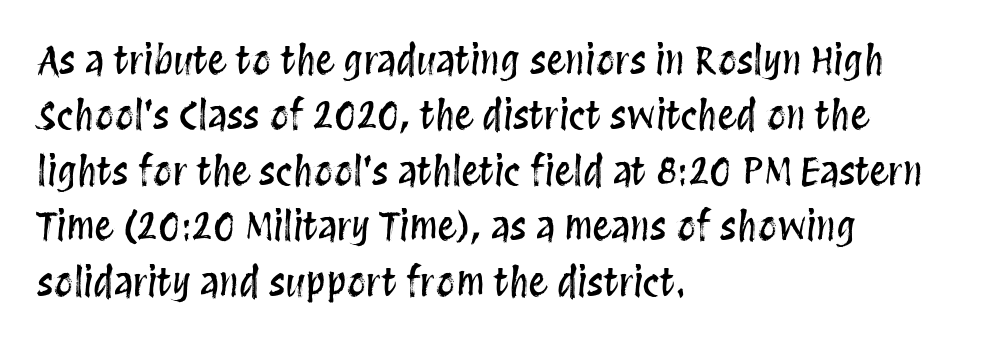
Q: Is the text italic (slanted)? A: No, it is upright.
Q: Is the text underlined? A: No.
Q: How is the paragraph aligned? A: Left-aligned.
Q: Is the spacing between letters normal or unusually wide? A: Normal.
Q: Is the spacing between lines tight, normal or loose? A: Normal.
Q: Width (condensed, normal, or wide)? A: Condensed.
Q: Stroke contrast? A: Medium.
Q: x-height? A: Large.
Q: Monospaced? A: No.
